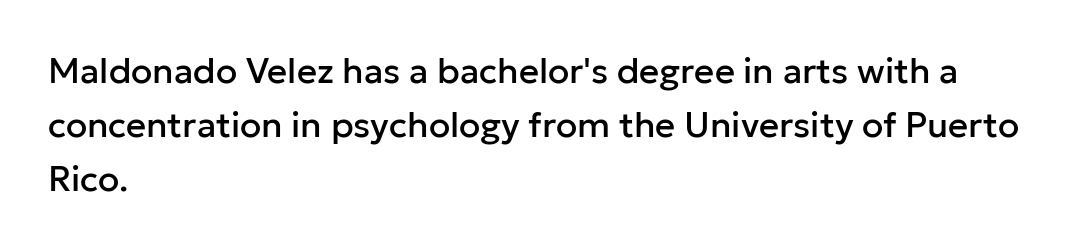
{"serif": "no", "italic": "no", "width": "normal", "stroke_contrast": "low", "x_height": "medium", "monospaced": "no", "underline": "no", "align": "left", "line_spacing": "normal", "line_spacing_ratio": 1.55, "letter_spacing": "normal", "letter_spacing_em": 0.0, "glyph_px": 35}
